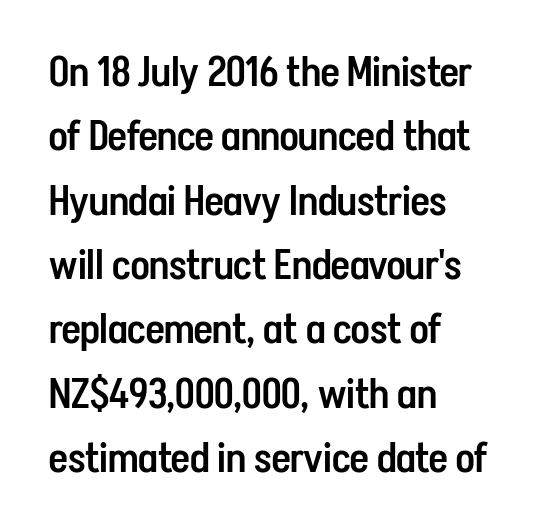
Q: Is the text bold? A: Semi-bold.
Q: Is the text italic (slanted)? A: No, it is upright.
Q: Is the typeface a serif or a sans-serif typeface? A: Sans-serif.
Q: Is the text underlined? A: No.
Q: How is the paragraph aligned? A: Left-aligned.
Q: Is the spacing between letters normal or unusually wide? A: Normal.
Q: Is the spacing between lines tight, normal or loose? A: Normal.
Q: Width (condensed, normal, or wide)? A: Condensed.
Q: Stroke contrast? A: Low.
Q: x-height? A: Medium.
Q: Monospaced? A: No.
